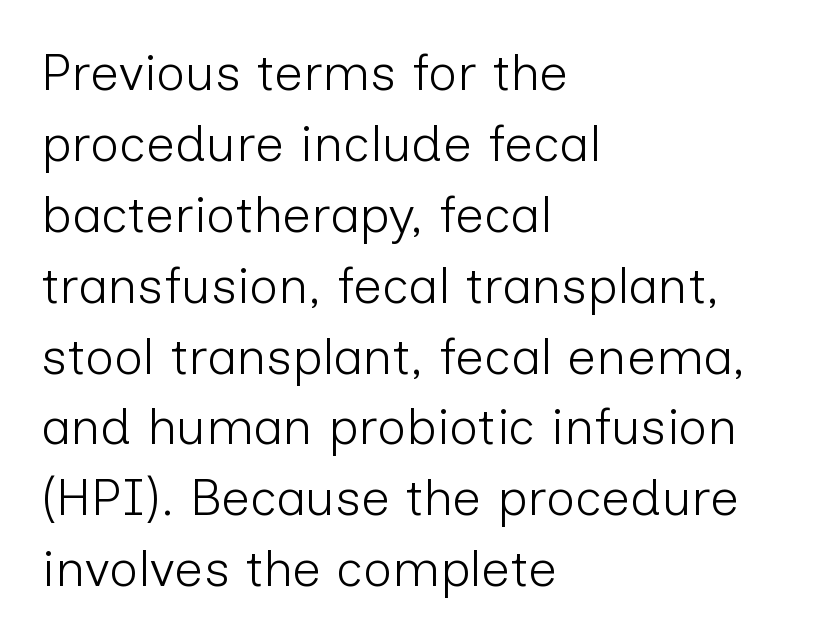
Q: Is the text bold? A: No.
Q: Is the text italic (slanted)? A: No, it is upright.
Q: Is the typeface a serif or a sans-serif typeface? A: Sans-serif.
Q: Is the text underlined? A: No.
Q: How is the paragraph aligned? A: Left-aligned.
Q: Is the spacing between letters normal or unusually wide? A: Normal.
Q: Is the spacing between lines tight, normal or loose? A: Normal.
Q: Width (condensed, normal, or wide)? A: Normal.
Q: Stroke contrast? A: Low.
Q: x-height? A: Medium.
Q: Monospaced? A: No.
